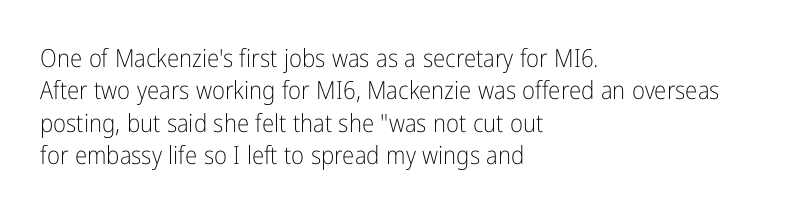
The words here are not underlined. Whoever set this chose a conventional vertical rhythm. Honestly, the letter spacing is just normal — you wouldn't notice it. Tall strokes in this sample are plumb rather than angled. Compared with a centered layout, this one pins lines to the left instead. The weight tops out at a normal text grade.
